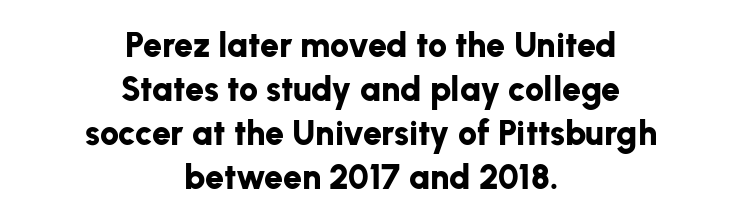
The image shows 34 px bold sans-serif type, upright; set centered, normal line spacing (1.29x), normal letter spacing, not underlined; low stroke contrast and a medium x-height.
